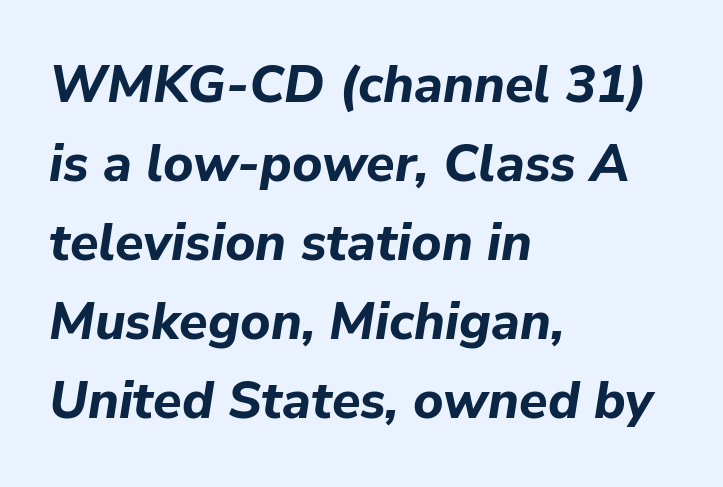
The image shows 52 px bold type, italic (leaning right); set left-aligned, normal line spacing (1.52x), normal letter spacing, not underlined; low stroke contrast and a medium x-height.
